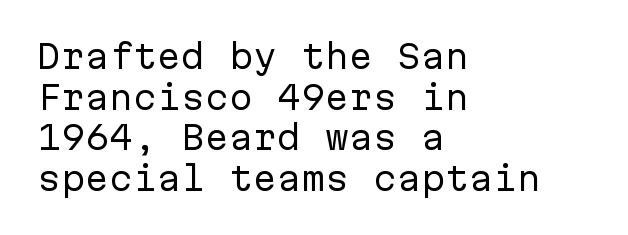
The image shows 32 px regular-weight sans-serif type, upright, monospaced; set left-aligned, normal line spacing (1.27x), normal letter spacing, not underlined; low stroke contrast and a medium x-height.
